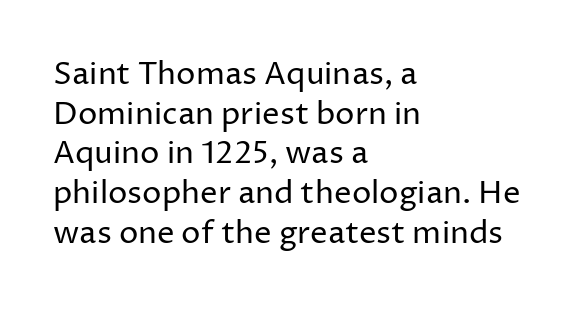
Q: Is the text bold? A: No.
Q: Is the text italic (slanted)? A: No, it is upright.
Q: Is the typeface a serif or a sans-serif typeface? A: Sans-serif.
Q: Is the text underlined? A: No.
Q: How is the paragraph aligned? A: Left-aligned.
Q: Is the spacing between letters normal or unusually wide? A: Normal.
Q: Is the spacing between lines tight, normal or loose? A: Normal.
Q: Width (condensed, normal, or wide)? A: Normal.
Q: Stroke contrast? A: Low.
Q: x-height? A: Medium.
Q: Monospaced? A: No.
